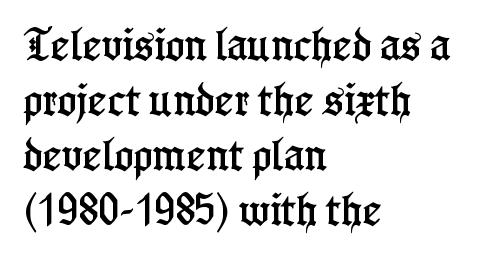
The image shows 36 px condensed serif type, upright; set left-aligned, normal line spacing (1.53x), normal letter spacing, not underlined; low stroke contrast and a medium x-height.
